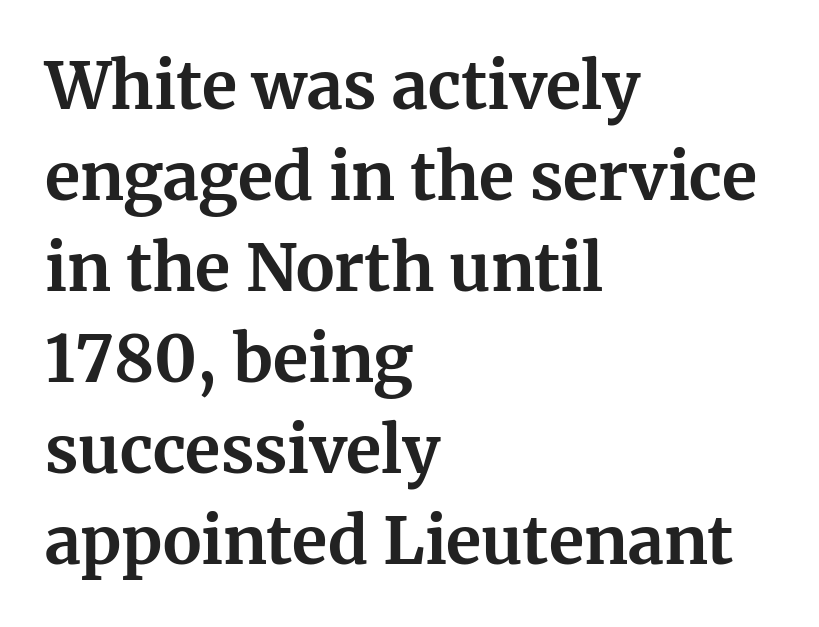
The ragged edge is on the right, which tells us the setting is flush left. Typographically, this falls in the serif category. Weight: bold. Vertical strokes here are truly vertical. Is there much room between lines? A standard amount, neither cramped nor airy.
